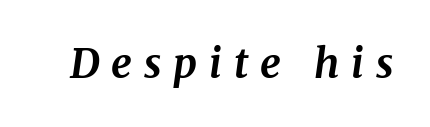
Does the type have serifs? Yes, each stem ends in a small foot. In terms of letterspacing, this is a distinctly airy, spread setting. You could not count columns in this text — the font is proportionally spaced. Students, this is bold: see how much ink each stroke carries. The string is rendered with underlining switched off. Compared with ordinary roman type, these characters are visibly tilted.
